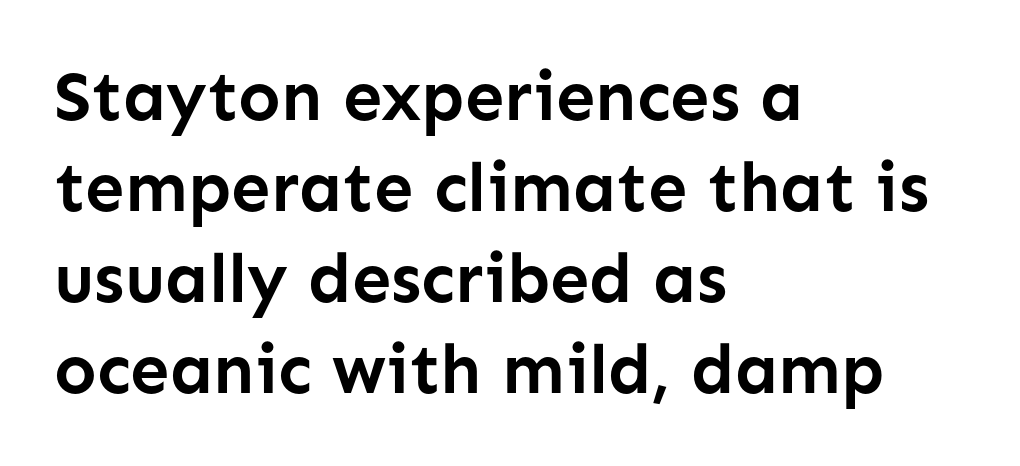
These lines stack with their left ends in a neat column. These lines keep a tight, regular rhythm from letter to letter. The string is rendered with underlining switched off. The lettering holds an erect, upright posture throughout.
